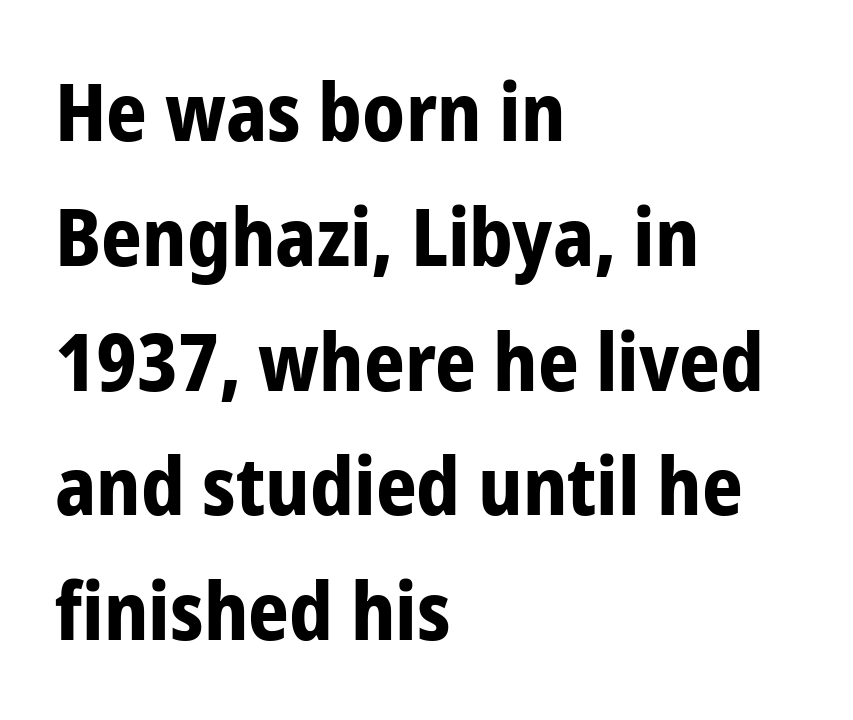
The image shows 80 px bold, condensed sans-serif type, upright; set left-aligned, normal line spacing (1.56x), normal letter spacing, not underlined; low stroke contrast and a medium x-height.
